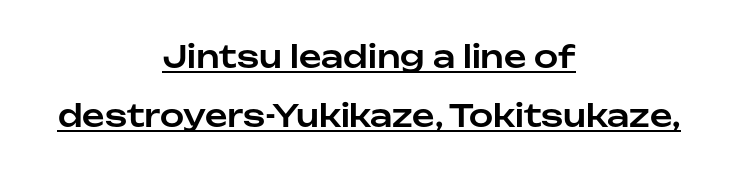
Q: Is the text italic (slanted)? A: No, it is upright.
Q: Is the typeface a serif or a sans-serif typeface? A: Sans-serif.
Q: Is the text underlined? A: Yes.
Q: How is the paragraph aligned? A: Centered.
Q: Is the spacing between letters normal or unusually wide? A: Normal.
Q: Is the spacing between lines tight, normal or loose? A: Loose.
Q: Width (condensed, normal, or wide)? A: Normal.
Q: Stroke contrast? A: Low.
Q: x-height? A: Medium.
Q: Monospaced? A: No.
